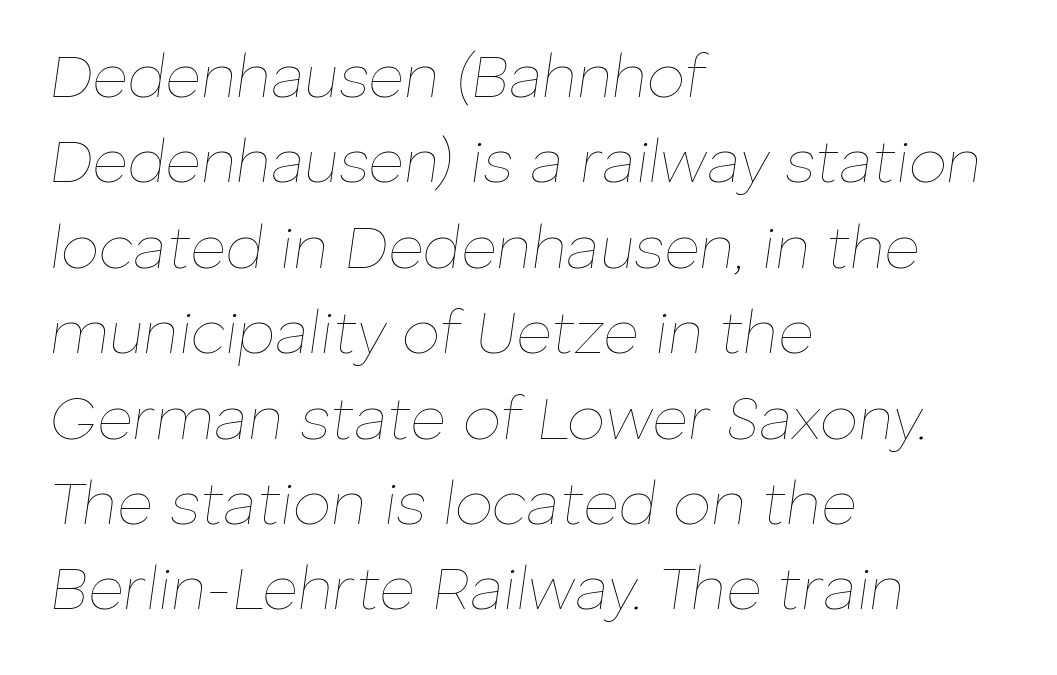
The image shows 61 px thin type, italic (leaning right); set left-aligned, normal line spacing (1.4x), normal letter spacing, not underlined; low stroke contrast and a medium x-height.
